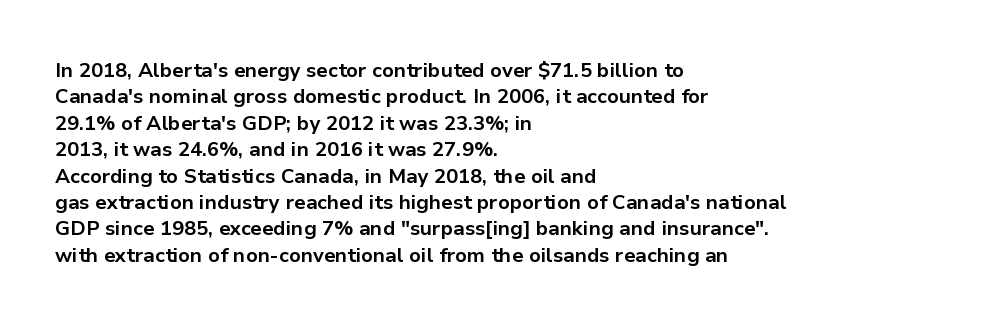
{"italic": "no", "bold": "yes", "underline": "no", "align": "left", "line_spacing": "normal", "line_spacing_ratio": 1.32, "letter_spacing": "normal", "letter_spacing_em": 0.0, "glyph_px": 20}
